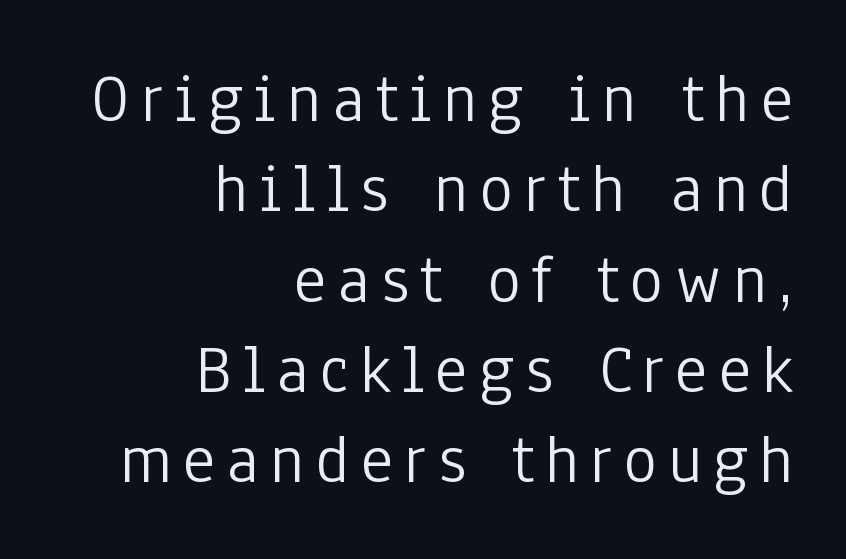
The letters advance in unequal steps, a hallmark of proportional type. The paragraph shown leans on its right margin. This rendering features lettering with no underline. Normally led — the rows are evenly, conventionally spaced.
